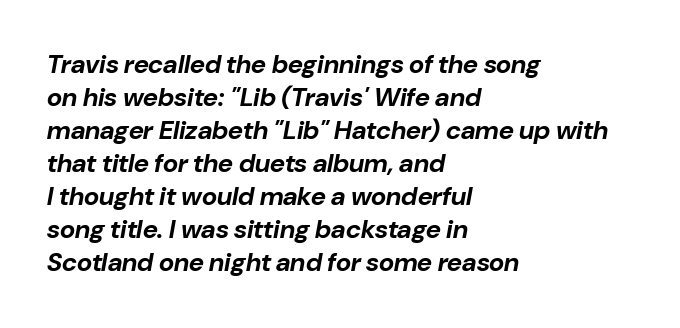
{"italic": "yes", "lean": "right", "slant_degrees": 10, "bold": "yes", "underline": "no", "align": "left", "line_spacing": "normal", "line_spacing_ratio": 1.27, "letter_spacing": "normal", "letter_spacing_em": 0.0, "glyph_px": 26}
